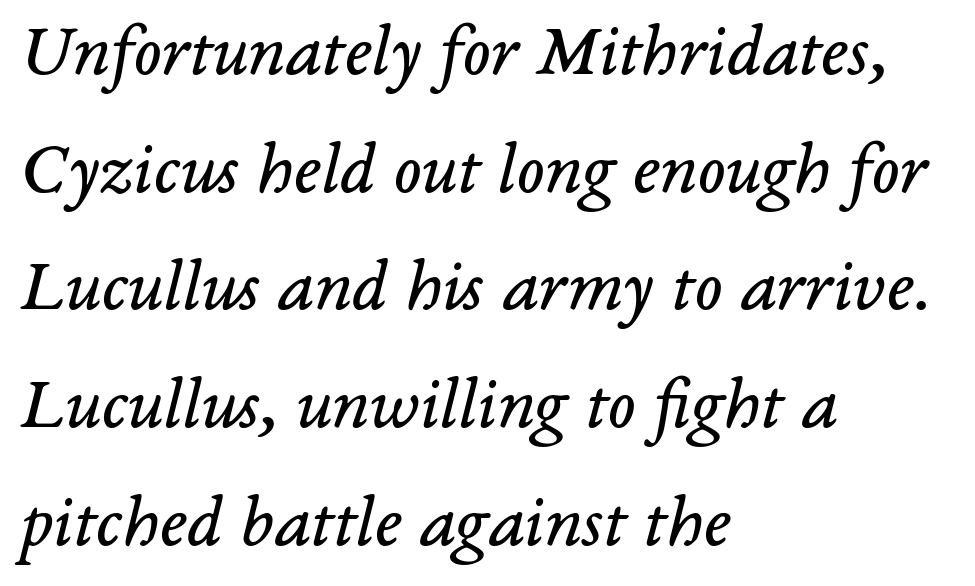
Q: Is the text bold? A: No.
Q: Is the text italic (slanted)? A: Yes, it leans right by about 14 degrees.
Q: Is the typeface a serif or a sans-serif typeface? A: Serif.
Q: Is the text underlined? A: No.
Q: How is the paragraph aligned? A: Left-aligned.
Q: Is the spacing between letters normal or unusually wide? A: Normal.
Q: Is the spacing between lines tight, normal or loose? A: Normal.
Q: Width (condensed, normal, or wide)? A: Normal.
Q: Stroke contrast? A: Low.
Q: x-height? A: Medium.
Q: Monospaced? A: No.
